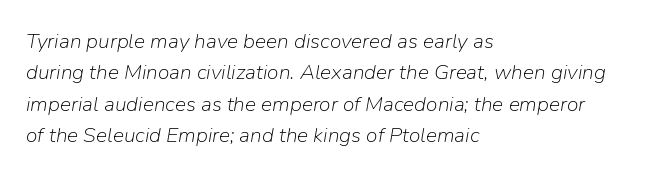
Q: Is the text bold? A: No.
Q: Is the text italic (slanted)? A: Yes, it leans right by about 9 degrees.
Q: Is the text underlined? A: No.
Q: How is the paragraph aligned? A: Left-aligned.
Q: Is the spacing between letters normal or unusually wide? A: Normal.
Q: Is the spacing between lines tight, normal or loose? A: Normal.
